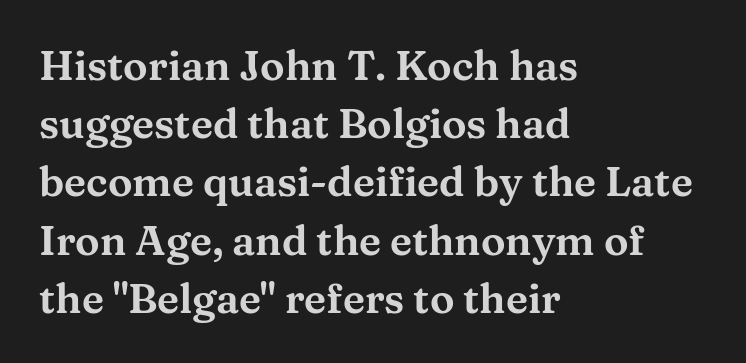
Q: Is the text italic (slanted)? A: No, it is upright.
Q: Is the typeface a serif or a sans-serif typeface? A: Serif.
Q: Is the text underlined? A: No.
Q: How is the paragraph aligned? A: Left-aligned.
Q: Is the spacing between letters normal or unusually wide? A: Normal.
Q: Is the spacing between lines tight, normal or loose? A: Normal.
Q: Width (condensed, normal, or wide)? A: Wide.
Q: Stroke contrast? A: Medium.
Q: x-height? A: Medium.
Q: Monospaced? A: No.
